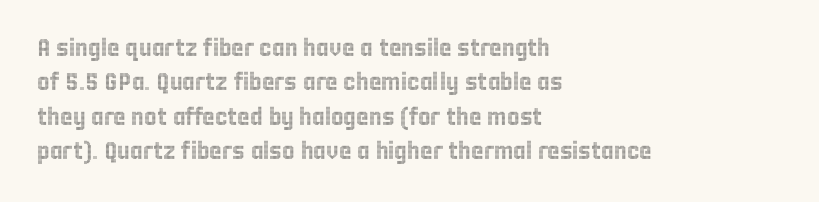
Q: Is the text italic (slanted)? A: No, it is upright.
Q: Is the text underlined? A: No.
Q: How is the paragraph aligned? A: Left-aligned.
Q: Is the spacing between letters normal or unusually wide? A: Normal.
Q: Is the spacing between lines tight, normal or loose? A: Normal.
